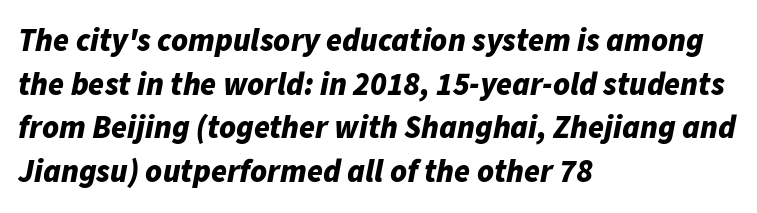
{"italic": "yes", "lean": "right", "slant_degrees": 11, "bold": "yes", "weight": "bold", "width": "normal", "stroke_contrast": "low", "x_height": "medium", "monospaced": "no", "underline": "no", "align": "left", "line_spacing": "normal", "line_spacing_ratio": 1.36, "letter_spacing": "normal", "letter_spacing_em": 0.0, "glyph_px": 32}
